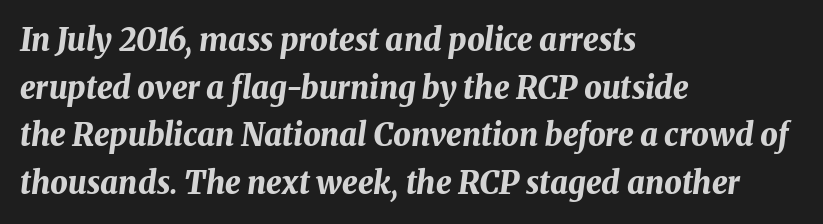
Q: Is the text bold? A: Yes.
Q: Is the text italic (slanted)? A: Yes, it leans right by about 8 degrees.
Q: Is the text underlined? A: No.
Q: How is the paragraph aligned? A: Left-aligned.
Q: Is the spacing between letters normal or unusually wide? A: Normal.
Q: Is the spacing between lines tight, normal or loose? A: Normal.
Q: Width (condensed, normal, or wide)? A: Normal.
Q: Stroke contrast? A: Medium.
Q: x-height? A: Medium.
Q: Monospaced? A: No.
